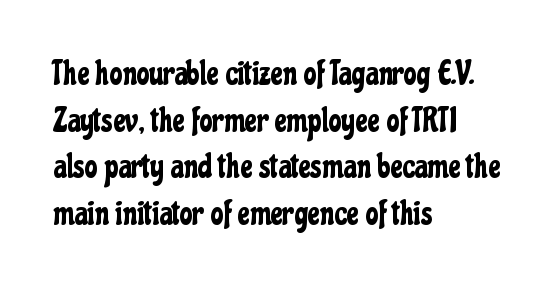
The lettering stays uniformly vertical, giving the passage a roman look. Does the copy run flush right? No — it runs flush left. Spacing between characters is what you'd get straight out of the box. Just letters on the line, the space beneath them empty.
